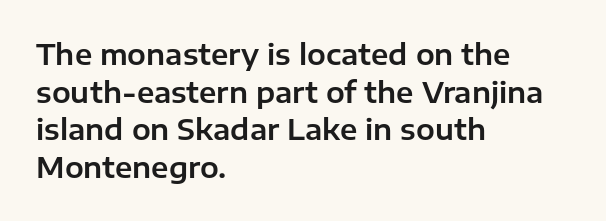
Is there much room between lines? A standard amount, neither cramped nor airy. The face used here is a sans, in the tradition of grotesques and geometrics. This sample uses plain, unmodified letter spacing. You can tell it's not italic because the verticals are truly vertical.
